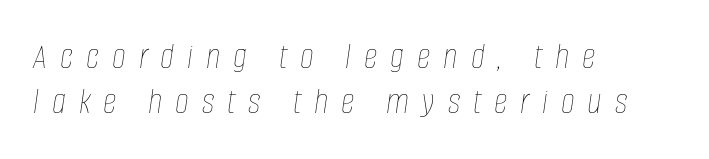
{"italic": "yes", "lean": "right", "slant_degrees": 8, "bold": "no", "weight": "thin", "width": "condensed", "stroke_contrast": "low", "x_height": "large", "monospaced": "no", "underline": "no", "align": "left", "line_spacing_ratio": 1.19, "letter_spacing": "wide", "letter_spacing_em": 0.34, "glyph_px": 38}
